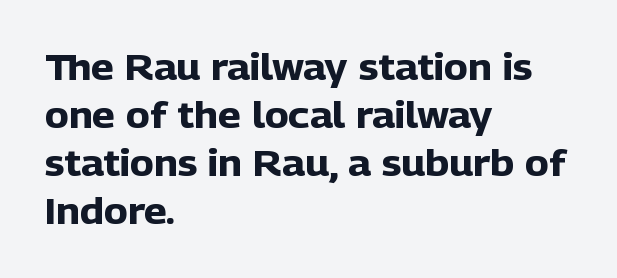
The image shows 36 px heavy sans-serif type, upright; set left-aligned, normal line spacing (1.33x), normal letter spacing, not underlined; low stroke contrast and a medium x-height.
